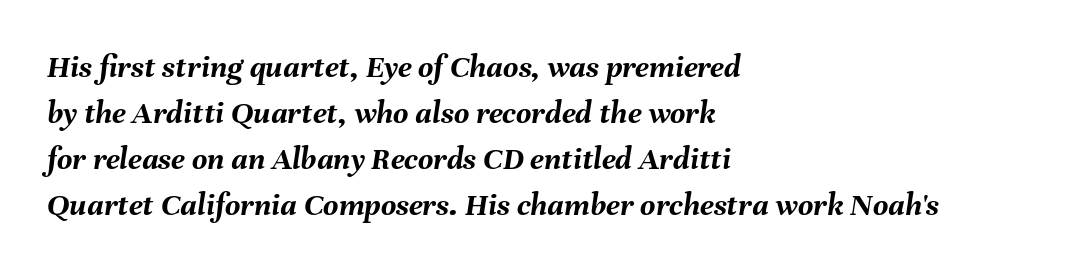
{"italic": "yes", "lean": "right", "slant_degrees": 8, "bold": "yes", "weight": "semibold", "width": "normal", "stroke_contrast": "medium", "x_height": "medium", "monospaced": "no", "underline": "no", "align": "left", "line_spacing": "normal", "line_spacing_ratio": 1.39, "letter_spacing": "normal", "letter_spacing_em": 0.0, "glyph_px": 33}
